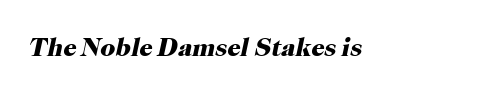
The image shows 26 px bold type, italic (leaning right); set normal letter spacing, not underlined.
